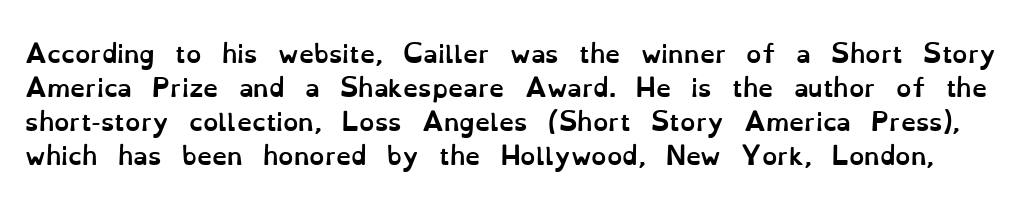
The image shows 24 px bold type, upright; set normal line spacing (1.41x), normal letter spacing, not underlined.
